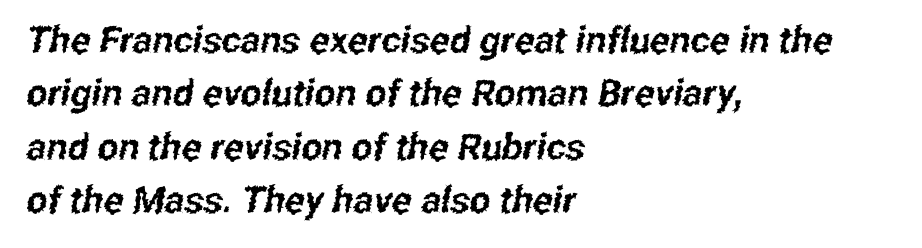
Q: Is the typeface a serif or a sans-serif typeface? A: Sans-serif.
Q: Is the text underlined? A: No.
Q: How is the paragraph aligned? A: Left-aligned.
Q: Is the spacing between letters normal or unusually wide? A: Normal.
Q: Is the spacing between lines tight, normal or loose? A: Normal.
Q: Width (condensed, normal, or wide)? A: Condensed.
Q: Stroke contrast? A: Low.
Q: x-height? A: Medium.
Q: Monospaced? A: No.
